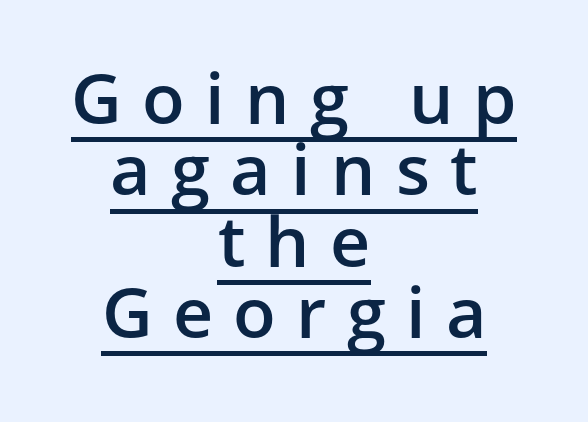
Q: Is the text bold? A: Semi-bold.
Q: Is the text italic (slanted)? A: No, it is upright.
Q: Is the typeface a serif or a sans-serif typeface? A: Sans-serif.
Q: Is the text underlined? A: Yes.
Q: How is the paragraph aligned? A: Centered.
Q: Is the spacing between letters normal or unusually wide? A: Unusually wide.
Q: Is the spacing between lines tight, normal or loose? A: Tight.
Q: Width (condensed, normal, or wide)? A: Normal.
Q: Stroke contrast? A: Low.
Q: x-height? A: Medium.
Q: Monospaced? A: No.
